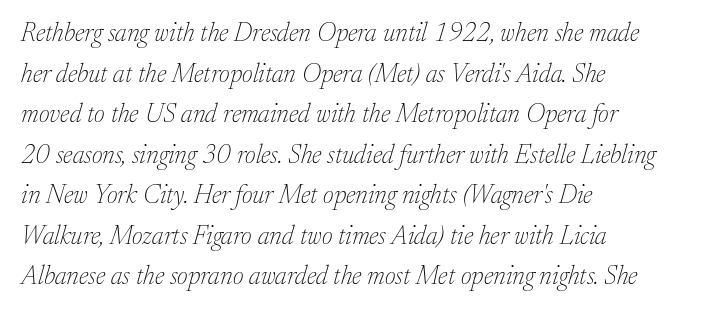
Q: Is the text bold? A: No.
Q: Is the text italic (slanted)? A: Yes, it leans right by about 17 degrees.
Q: Is the text underlined? A: No.
Q: How is the paragraph aligned? A: Left-aligned.
Q: Is the spacing between letters normal or unusually wide? A: Normal.
Q: Is the spacing between lines tight, normal or loose? A: Normal.
